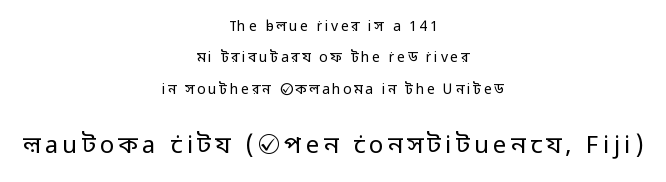
Q: Is the text bold? A: No.
Q: Is the text italic (slanted)? A: No, it is upright.
Q: Is the text underlined? A: No.
Q: How is the paragraph aligned? A: Centered.
Q: Is the spacing between lines tight, normal or loose? A: Loose.
Q: Which block of text is set in a larger size, the first (top) or the second (bottom)? A: The second (bottom) one.
